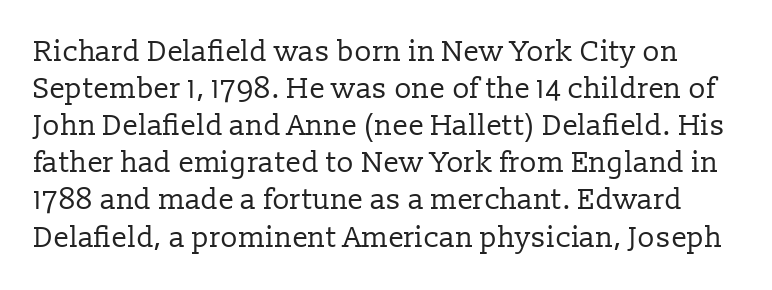
The image shows 29 px regular-weight serif type, upright; set normal line spacing (1.28x), normal letter spacing, not underlined; low stroke contrast and a medium x-height.
